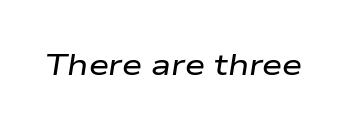
The image shows 29 px wide type, italic (leaning right); set normal letter spacing, not underlined; low stroke contrast and a medium x-height.
